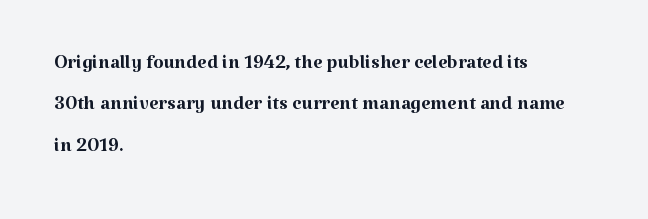
{"italic": "no", "bold": "no", "underline": "no", "align": "left", "line_spacing": "normal", "line_spacing_ratio": 1.53, "letter_spacing": "normal", "letter_spacing_em": 0.0, "glyph_px": 27}
